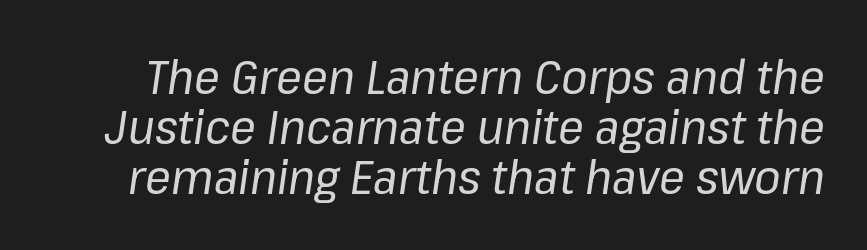
These lines are rendered in a variable-pitch font. A quiet, ordinary-to-light weight characterises the typeface. Honestly, the letter spacing is just normal — you wouldn't notice it. The rendering applies a slant to the glyphs. Anything drawn beneath the words? Only blank space. Does the leading feel generous? Not at all — it's pinched.
